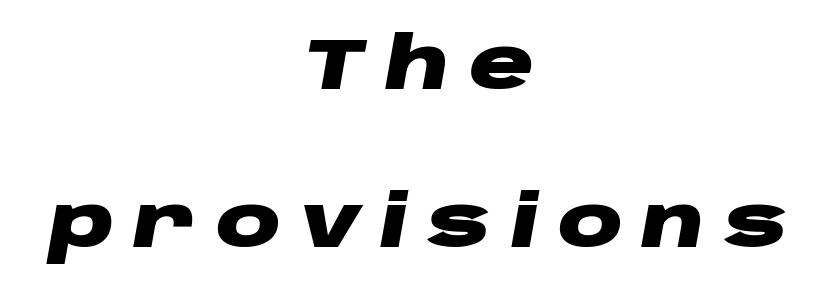
The image shows 72 px heavy, wide type, italic (leaning right); set centered, loose line spacing (2.19x), unusually wide letter spacing (+0.26 em), not underlined; low stroke contrast and a large x-height.
